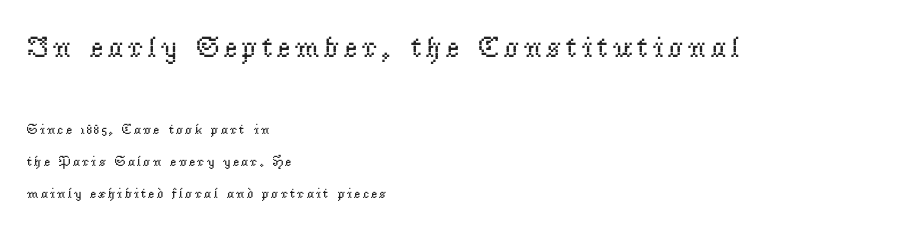
The image shows 30 px regular-weight serif type, upright; set left-aligned, loose line spacing (2.29x), not underlined; the first (top) block is 2.14x larger; low stroke contrast and a small x-height.
